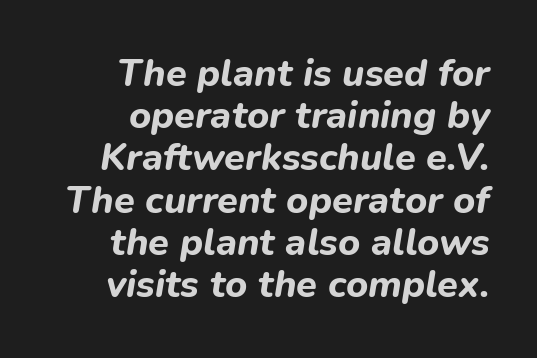
{"italic": "yes", "lean": "right", "slant_degrees": 9, "bold": "yes", "weight": "bold", "width": "normal", "stroke_contrast": "low", "x_height": "medium", "monospaced": "no", "underline": "no", "align": "right", "line_spacing": "tight", "line_spacing_ratio": 1.11, "letter_spacing": "normal", "letter_spacing_em": 0.0, "glyph_px": 38}
